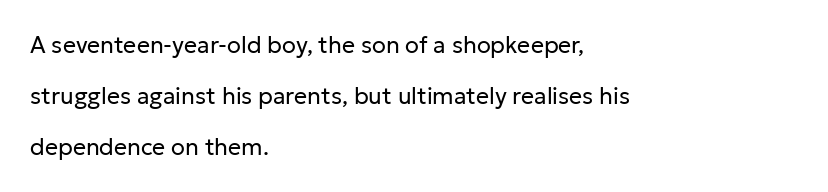
The image shows 23 px text type, upright; set left-aligned, loose line spacing (2.21x), normal letter spacing, not underlined.
